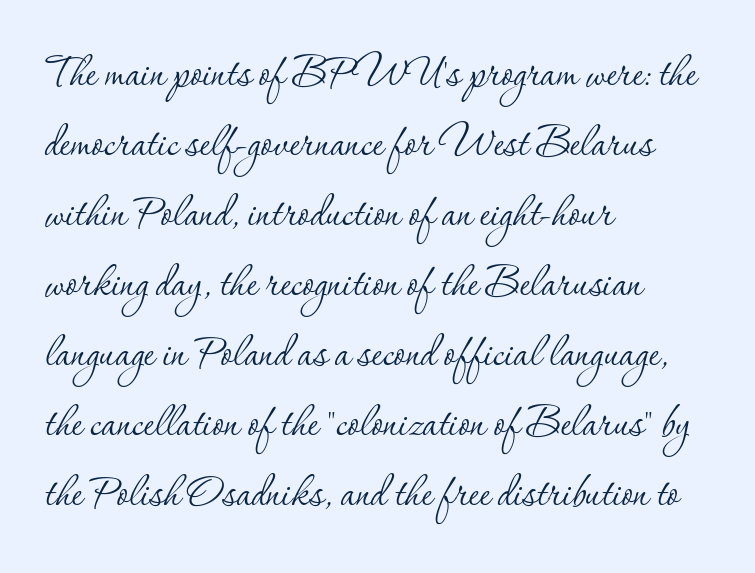
{"serif": "yes", "bold": "no", "weight": "thin", "width": "normal", "stroke_contrast": "low", "x_height": "small", "monospaced": "no", "underline": "no", "align": "left", "line_spacing": "normal", "line_spacing_ratio": 1.32, "letter_spacing": "normal", "letter_spacing_em": 0.0, "glyph_px": 53}
